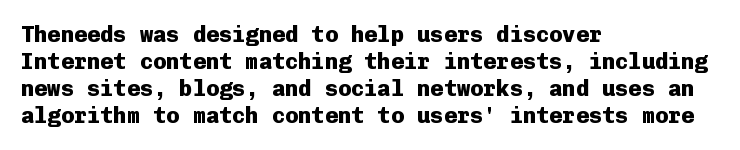
{"italic": "no", "bold": "yes", "underline": "no", "align": "left", "line_spacing_ratio": 1.22, "letter_spacing": "normal", "letter_spacing_em": 0.0, "glyph_px": 22}
